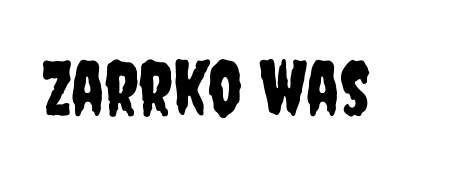
The face used here is a sans, in the tradition of grotesques and geometrics. The type sits square on the baseline with zero lean. Descender tails drop into unmarked territory. You could not count columns in this text — the font is proportionally spaced. Tracking here is standard; glyphs follow each other at the usual distance.
